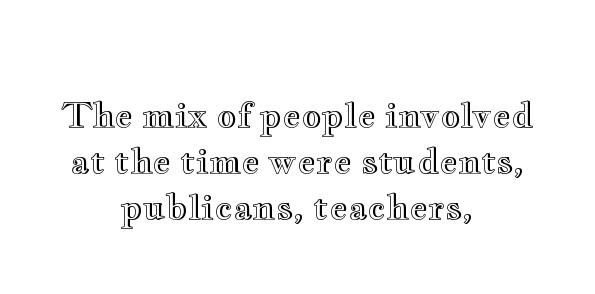
Q: Is the text italic (slanted)? A: No, it is upright.
Q: Is the text underlined? A: No.
Q: How is the paragraph aligned? A: Centered.
Q: Is the spacing between letters normal or unusually wide? A: Normal.
Q: Is the spacing between lines tight, normal or loose? A: Normal.
Q: Width (condensed, normal, or wide)? A: Wide.
Q: x-height? A: Small.
Q: Monospaced? A: No.
